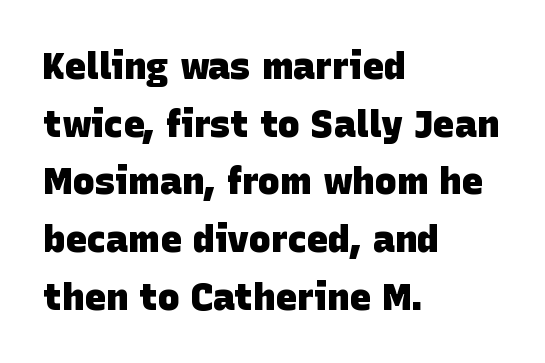
{"serif": "no", "bold": "yes", "weight": "heavy", "width": "normal", "stroke_contrast": "low", "x_height": "large", "monospaced": "no", "underline": "no", "align": "left", "line_spacing": "normal", "line_spacing_ratio": 1.56, "letter_spacing": "normal", "letter_spacing_em": 0.0, "glyph_px": 37}
